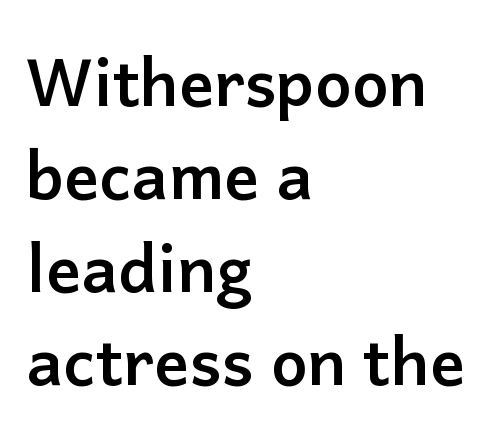
{"serif": "no", "italic": "no", "bold": "yes", "weight": "semibold", "width": "normal", "stroke_contrast": "low", "x_height": "medium", "monospaced": "no", "underline": "no", "align": "left", "line_spacing": "normal", "line_spacing_ratio": 1.43, "letter_spacing": "normal", "letter_spacing_em": 0.0, "glyph_px": 65}
